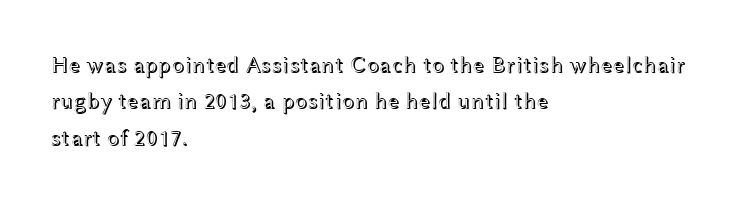
Q: Is the text italic (slanted)? A: No, it is upright.
Q: Is the text underlined? A: No.
Q: How is the paragraph aligned? A: Left-aligned.
Q: Is the spacing between letters normal or unusually wide? A: Normal.
Q: Is the spacing between lines tight, normal or loose? A: Normal.
